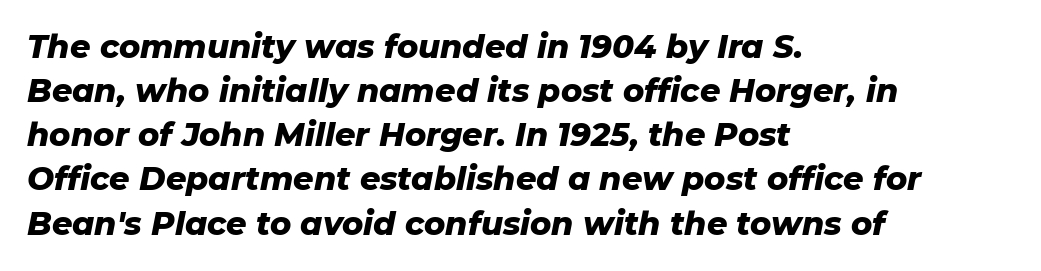
The designer left line spacing at the default. Stroke thickness is high; the sample reads as a true bold. Spacing between characters is what you'd get straight out of the box. Caption: multi-line text, flush left, ragged right. If you drew a line through each stem, it would be angled.
